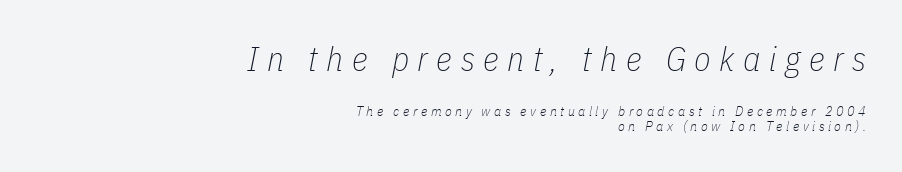
Q: Is the text bold? A: No.
Q: Is the text italic (slanted)? A: Yes, it leans right by about 11 degrees.
Q: Is the text underlined? A: No.
Q: How is the paragraph aligned? A: Right-aligned.
Q: Is the spacing between letters normal or unusually wide? A: Unusually wide.
Q: Is the spacing between lines tight, normal or loose? A: Tight.
Q: Which block of text is set in a larger size, the first (top) or the second (bottom)? A: The first (top) one.
Q: Width (condensed, normal, or wide)? A: Condensed.
Q: Stroke contrast? A: Low.
Q: x-height? A: Medium.
Q: Monospaced? A: No.
